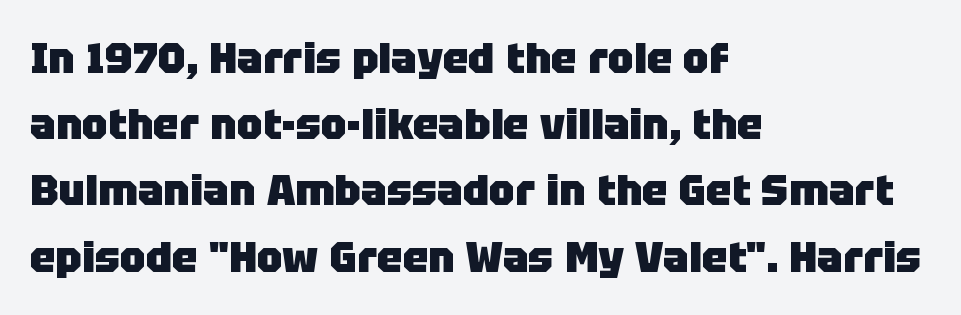
Q: Is the text bold? A: Yes.
Q: Is the text italic (slanted)? A: No, it is upright.
Q: Is the typeface a serif or a sans-serif typeface? A: Sans-serif.
Q: Is the text underlined? A: No.
Q: How is the paragraph aligned? A: Left-aligned.
Q: Is the spacing between letters normal or unusually wide? A: Normal.
Q: Is the spacing between lines tight, normal or loose? A: Normal.
Q: Width (condensed, normal, or wide)? A: Normal.
Q: Stroke contrast? A: Low.
Q: x-height? A: Large.
Q: Monospaced? A: No.
